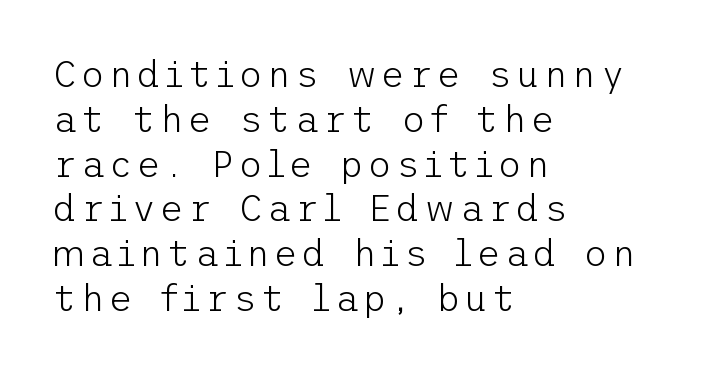
Q: Is the text bold? A: No.
Q: Is the text italic (slanted)? A: No, it is upright.
Q: Is the typeface a serif or a sans-serif typeface? A: Sans-serif.
Q: Is the text underlined? A: No.
Q: How is the paragraph aligned? A: Left-aligned.
Q: Width (condensed, normal, or wide)? A: Normal.
Q: Stroke contrast? A: Low.
Q: x-height? A: Medium.
